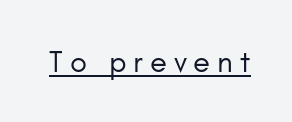
{"serif": "no", "italic": "no", "bold": "no", "weight": "regular", "width": "normal", "stroke_contrast": "low", "x_height": "small", "monospaced": "no", "underline": "yes", "letter_spacing": "wide", "letter_spacing_em": 0.22, "glyph_px": 31}
